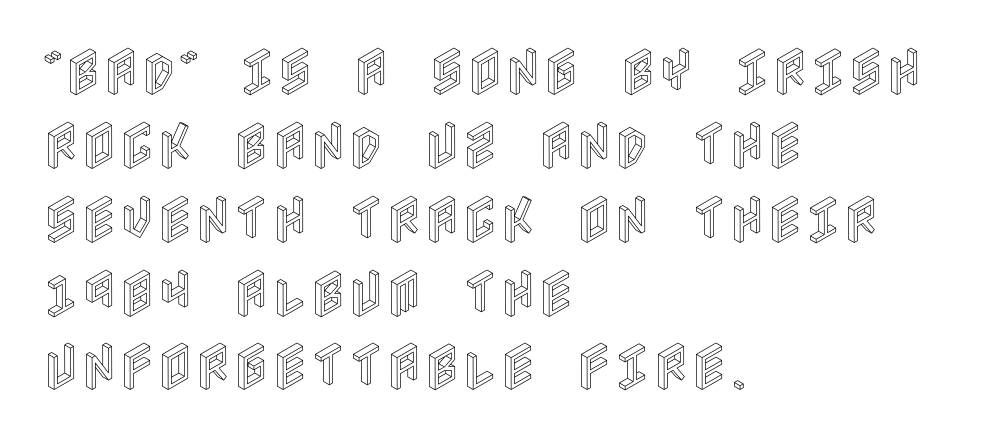
The image shows 52 px condensed type, upright; set left-aligned, normal line spacing (1.42x), normal letter spacing, not underlined; a large x-height.
